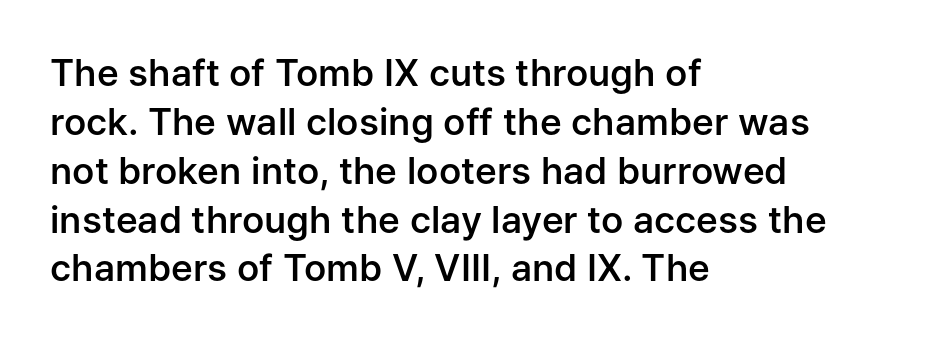
{"serif": "no", "italic": "no", "bold": "semi", "weight": "semibold", "width": "normal", "stroke_contrast": "low", "x_height": "medium", "monospaced": "no", "underline": "no", "align": "left", "line_spacing": "normal", "line_spacing_ratio": 1.32, "letter_spacing": "normal", "letter_spacing_em": 0.0, "glyph_px": 37}
